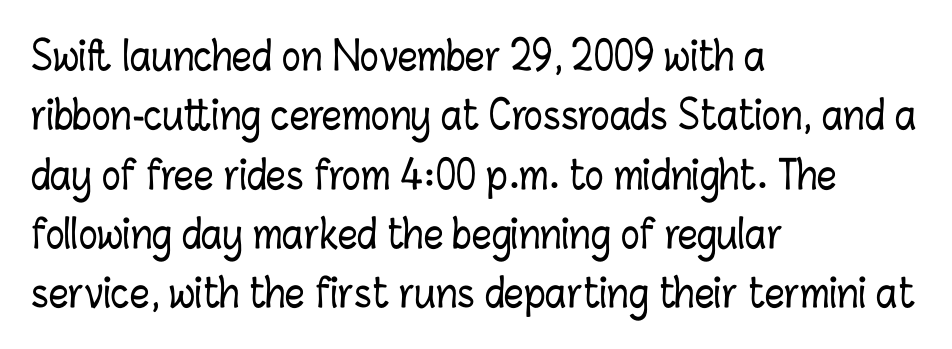
Q: Is the text italic (slanted)? A: No, it is upright.
Q: Is the text underlined? A: No.
Q: How is the paragraph aligned? A: Left-aligned.
Q: Is the spacing between letters normal or unusually wide? A: Normal.
Q: Is the spacing between lines tight, normal or loose? A: Normal.
Q: Width (condensed, normal, or wide)? A: Condensed.
Q: Stroke contrast? A: Low.
Q: x-height? A: Medium.
Q: Monospaced? A: No.
